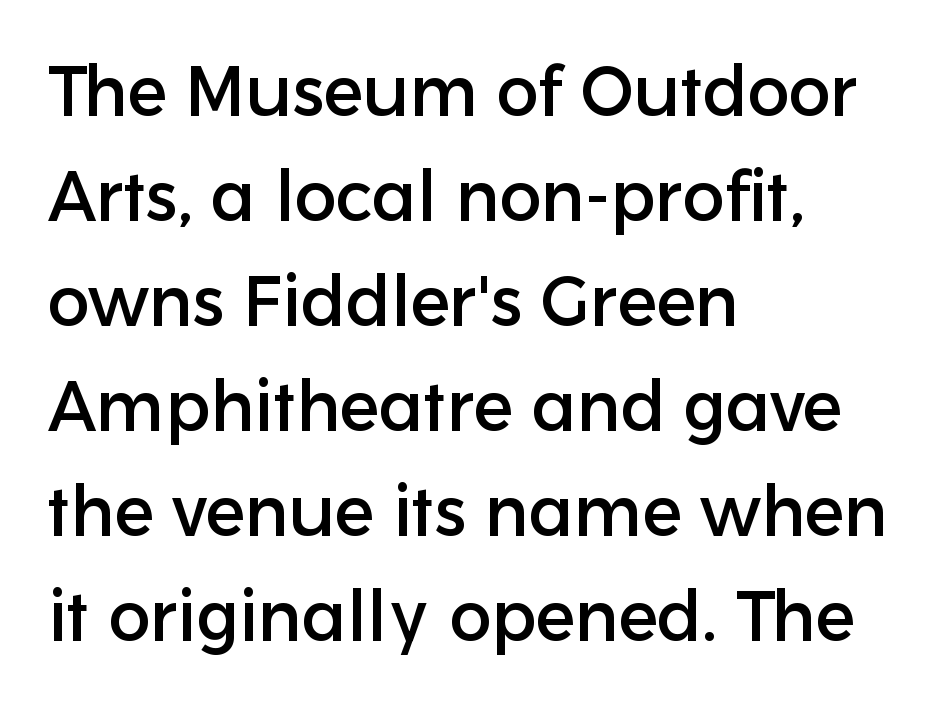
{"serif": "no", "italic": "no", "width": "normal", "stroke_contrast": "low", "x_height": "medium", "monospaced": "no", "underline": "no", "align": "left", "line_spacing": "normal", "line_spacing_ratio": 1.5, "letter_spacing": "normal", "letter_spacing_em": 0.0, "glyph_px": 70}
